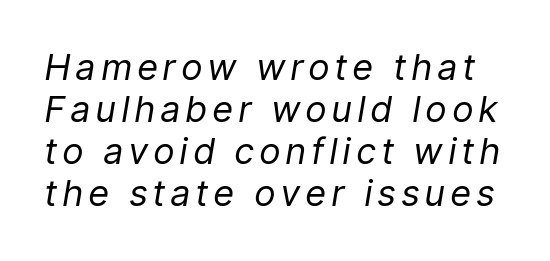
Q: Is the text bold? A: No.
Q: Is the text italic (slanted)? A: Yes, it leans right by about 9 degrees.
Q: Is the text underlined? A: No.
Q: Width (condensed, normal, or wide)? A: Condensed.
Q: Stroke contrast? A: Low.
Q: x-height? A: Medium.
Q: Monospaced? A: No.
